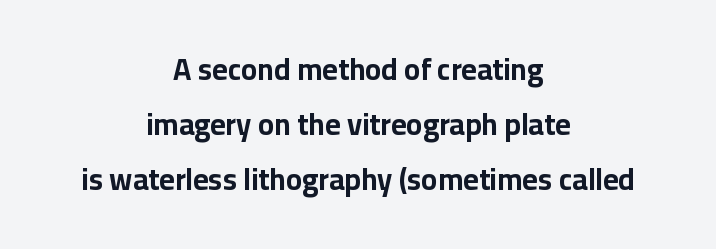
The image shows 30 px bold sans-serif type, upright; set centered, line spacing 1.84x, normal letter spacing, not underlined; low stroke contrast and a medium x-height.
